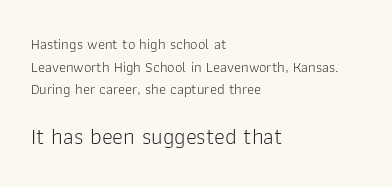
Q: Is the text bold? A: No.
Q: Is the text italic (slanted)? A: No, it is upright.
Q: Is the text underlined? A: No.
Q: How is the paragraph aligned? A: Left-aligned.
Q: Is the spacing between letters normal or unusually wide? A: Normal.
Q: Is the spacing between lines tight, normal or loose? A: Normal.
Q: Which block of text is set in a larger size, the first (top) or the second (bottom)? A: The second (bottom) one.
